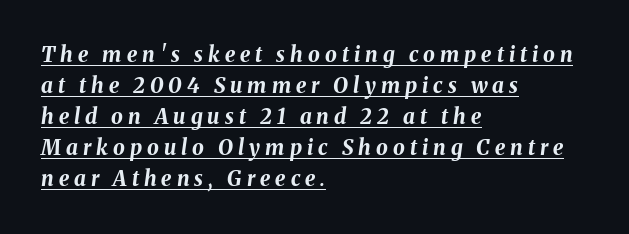
Q: Is the text bold? A: Yes.
Q: Is the text italic (slanted)? A: Yes, it leans right by about 8 degrees.
Q: Is the text underlined? A: Yes.
Q: How is the paragraph aligned? A: Left-aligned.
Q: Is the spacing between letters normal or unusually wide? A: Unusually wide.
Q: Is the spacing between lines tight, normal or loose? A: Normal.
